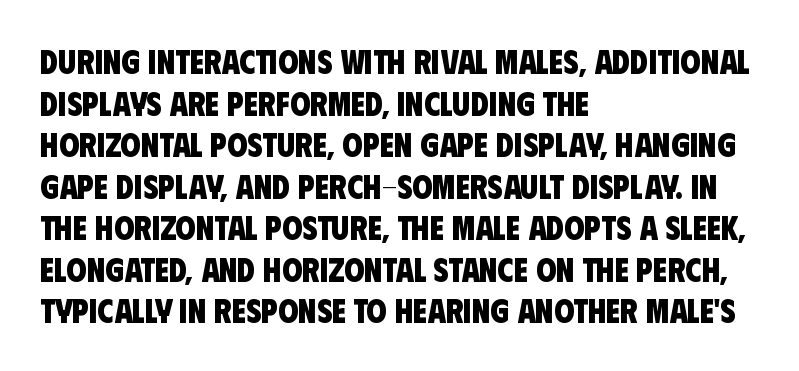
The image shows 33 px heavy, condensed sans-serif type; set left-aligned, normal line spacing (1.26x), normal letter spacing, not underlined; low stroke contrast and a large x-height.
